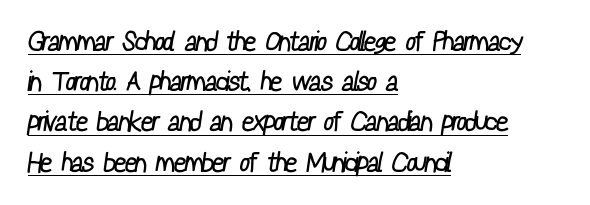
Heaviness? Minimal to ordinary, like unemphasized prose. Does the copy run flush right? No — it runs flush left. Like a heading marked for emphasis, these lines bear an underscore. Baseline-to-baseline distance is the conventional proportion of letter height.
